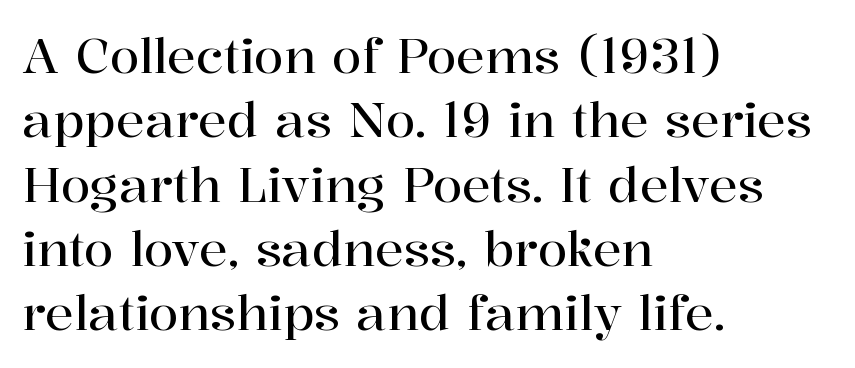
The paragraph has a hard left edge and a soft right edge. Does the lettering tilt? It doesn't — this is upright. The glyphs are unaccompanied by any horizontal stroke below them. The line-height multiplier appears to be the usual default.
